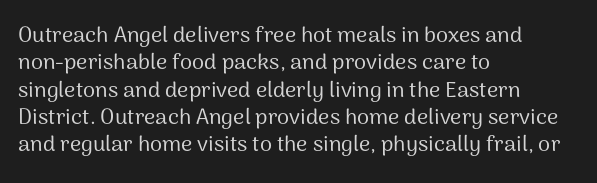
Rendered with straight, roman letterforms. Weight: not bold — regular or lighter. Words appear dense and cohesive because spacing is normal. Horizontal alignment here is leftward, the default for most running prose. A clean baseline with only descenders dipping below it.
